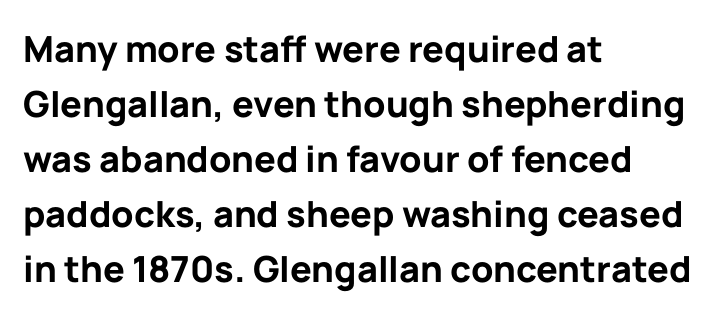
{"serif": "no", "italic": "no", "bold": "yes", "weight": "bold", "width": "normal", "stroke_contrast": "low", "x_height": "medium", "monospaced": "no", "underline": "no", "align": "left", "line_spacing": "normal", "line_spacing_ratio": 1.53, "letter_spacing": "normal", "letter_spacing_em": 0.0, "glyph_px": 36}
